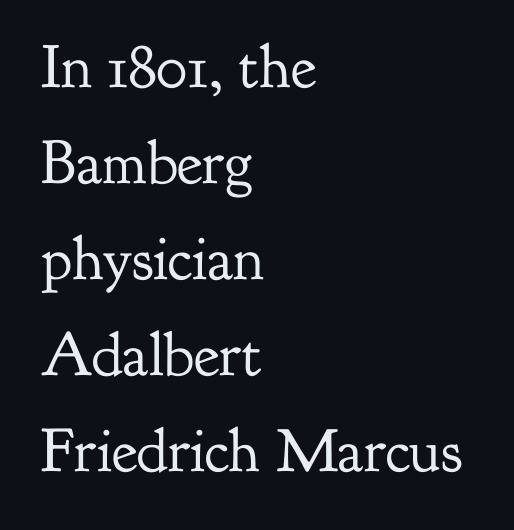
{"serif": "yes", "italic": "no", "bold": "no", "weight": "regular", "width": "normal", "stroke_contrast": "low", "x_height": "small", "monospaced": "no", "underline": "no", "align": "left", "line_spacing": "normal", "line_spacing_ratio": 1.55, "letter_spacing": "normal", "letter_spacing_em": 0.0, "glyph_px": 62}
